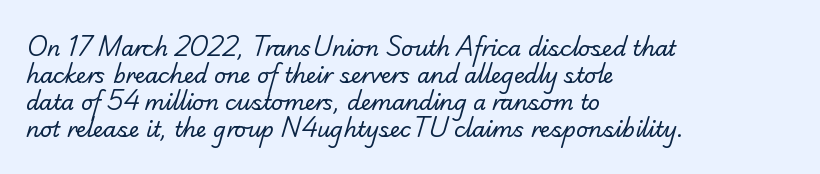
The image shows 21 px text type; set left-aligned, normal line spacing (1.28x), normal letter spacing, not underlined.
